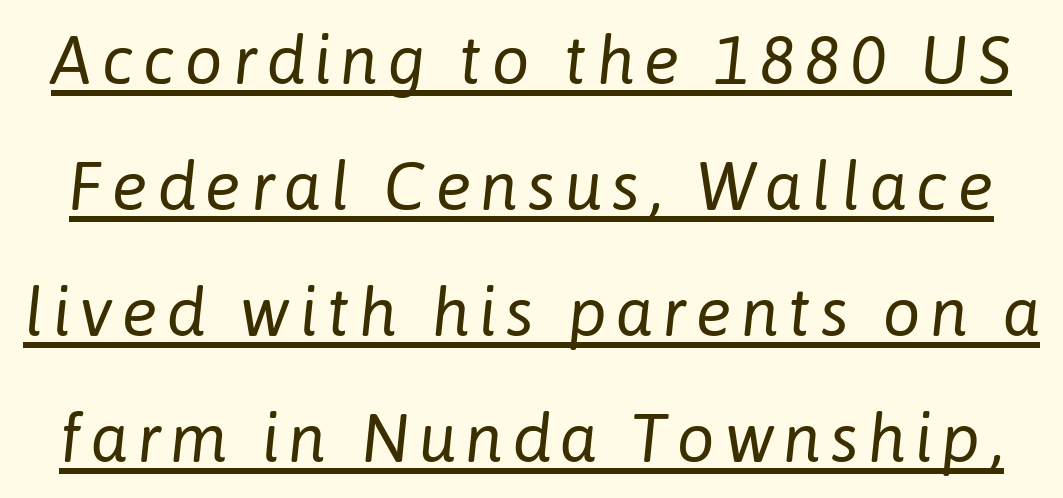
{"italic": "yes", "lean": "right", "slant_degrees": 6, "bold": "no", "weight": "regular", "width": "normal", "stroke_contrast": "low", "x_height": "medium", "monospaced": "no", "underline": "yes", "line_spacing_ratio": 1.88, "glyph_px": 67}
